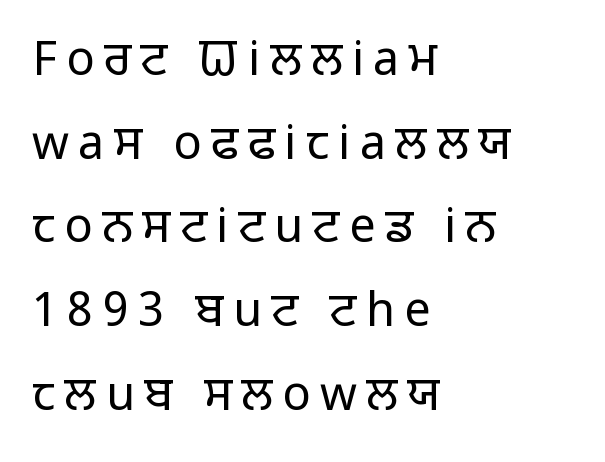
The image shows 47 px light sans-serif type, upright; set left-aligned, line spacing 1.78x, unusually wide letter spacing (+0.2 em), not underlined; low stroke contrast and a medium x-height.
